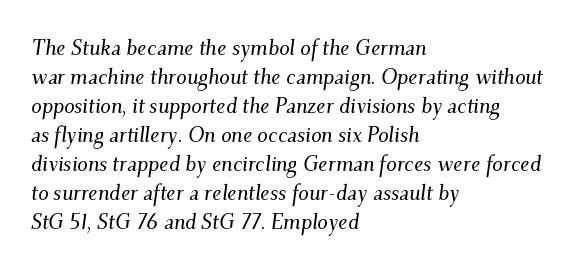
{"italic": "yes", "lean": "right", "slant_degrees": 9, "underline": "no", "align": "left", "line_spacing": "normal", "line_spacing_ratio": 1.38, "letter_spacing": "normal", "letter_spacing_em": 0.0, "glyph_px": 21}
